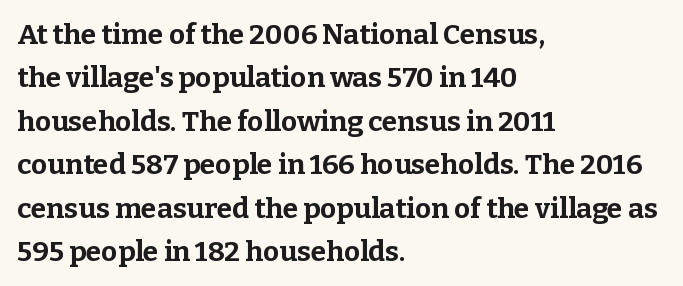
Each letter keeps its own natural width here, so spacing adapts to shape. Note: serifs present on the glyphs. Notice how the passage keeps a crisp vertical edge on the left only. Compared with an ordinary text face, these strokes are far heavier — a full bold.
